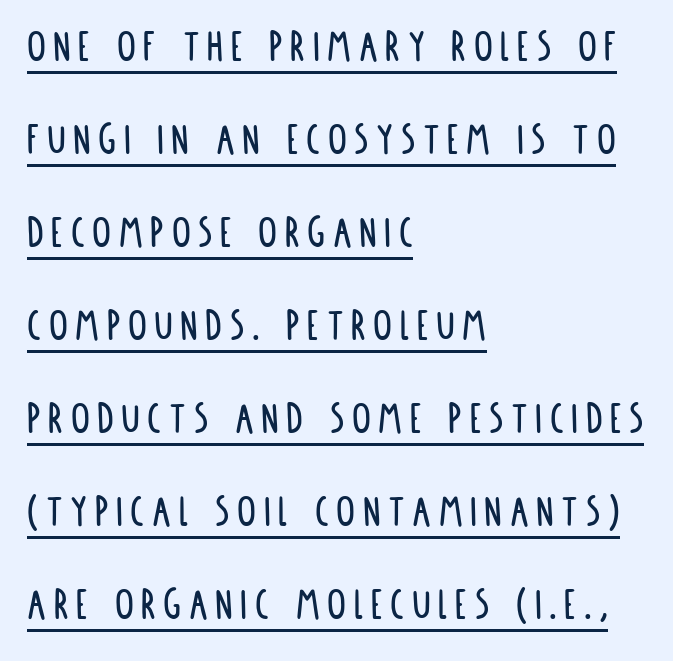
Q: Is the text italic (slanted)? A: No, it is upright.
Q: Is the typeface a serif or a sans-serif typeface? A: Sans-serif.
Q: Is the text underlined? A: Yes.
Q: How is the paragraph aligned? A: Left-aligned.
Q: Is the spacing between lines tight, normal or loose? A: Loose.
Q: Width (condensed, normal, or wide)? A: Condensed.
Q: Stroke contrast? A: Low.
Q: x-height? A: Large.
Q: Monospaced? A: No.
